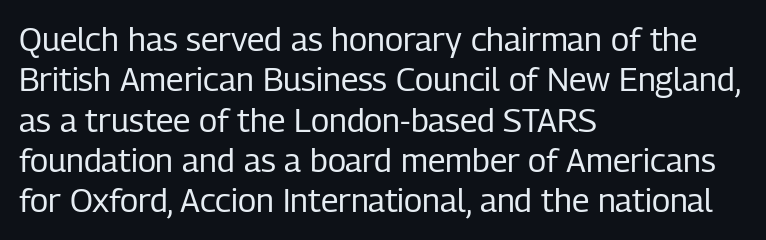
{"serif": "no", "italic": "no", "bold": "no", "weight": "regular", "width": "condensed", "stroke_contrast": "low", "x_height": "medium", "monospaced": "no", "underline": "no", "align": "left", "line_spacing_ratio": 1.22, "letter_spacing": "normal", "letter_spacing_em": 0.0, "glyph_px": 33}
